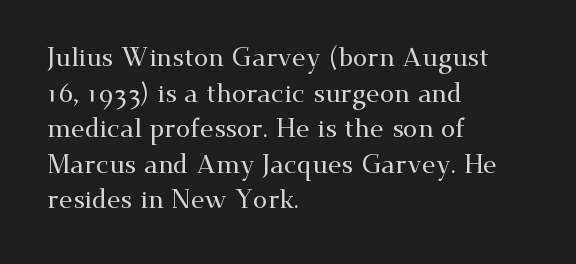
The image shows 26 px text type, upright; set left-aligned, normal line spacing (1.37x), normal letter spacing, not underlined.
